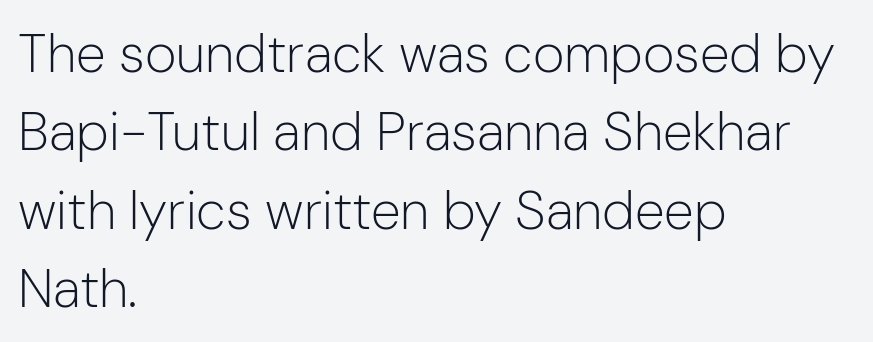
These glyphs show unthickened strokes, regular width or finer. Looks like regular typesetting: each glyph gets only the width it needs. The line texture is even and compact thanks to regular tracking. Just letters on the line, the space beneath them empty. The vertical gap from one line to the next is medium.
